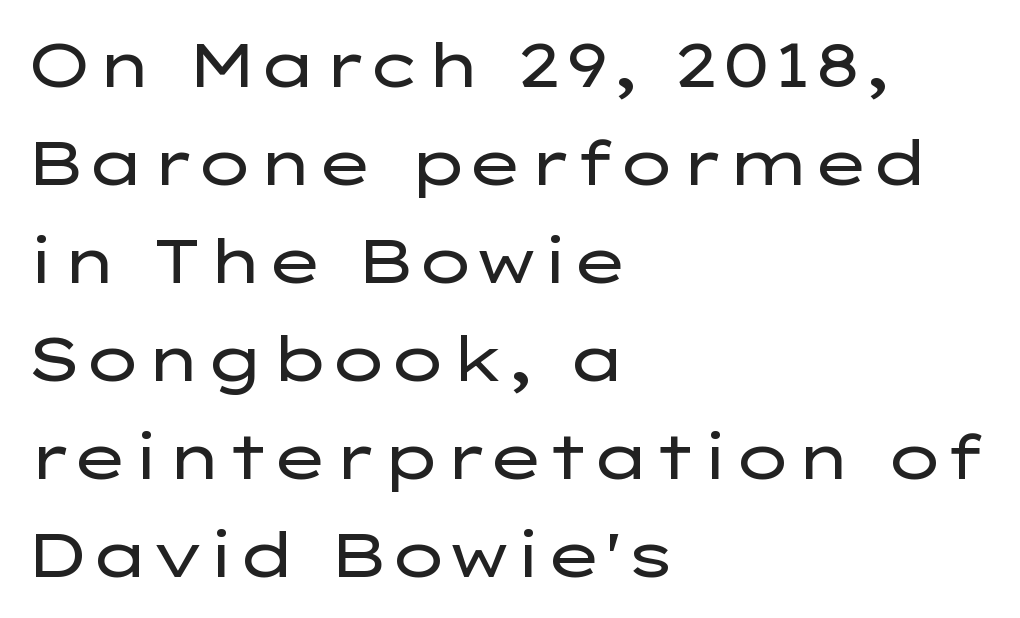
Ascenders rise straight up at ninety degrees. Here the designer chose a conventional face with non-uniform glyph widths. Font category for this specimen: sans-serif. The words here are not underlined.
